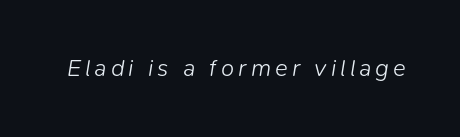
The face looks like a standard text weight, possibly lighter. Beneath every word, the page is bare. A typesetter would mark this as italic.
